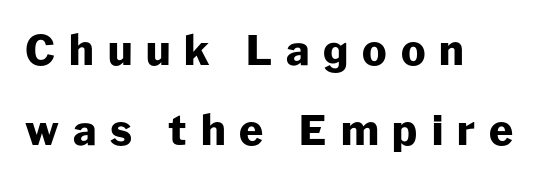
{"serif": "no", "italic": "no", "bold": "yes", "weight": "heavy", "width": "normal", "stroke_contrast": "low", "x_height": "medium", "monospaced": "no", "underline": "no", "align": "left", "line_spacing": "loose", "line_spacing_ratio": 1.96, "letter_spacing": "wide", "letter_spacing_em": 0.34, "glyph_px": 41}
